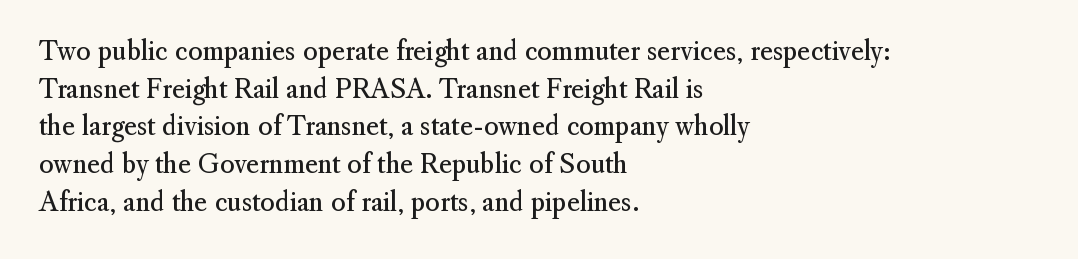
{"italic": "no", "bold": "no", "underline": "no", "align": "left", "line_spacing": "normal", "line_spacing_ratio": 1.51, "letter_spacing": "normal", "letter_spacing_em": 0.0, "glyph_px": 25}
